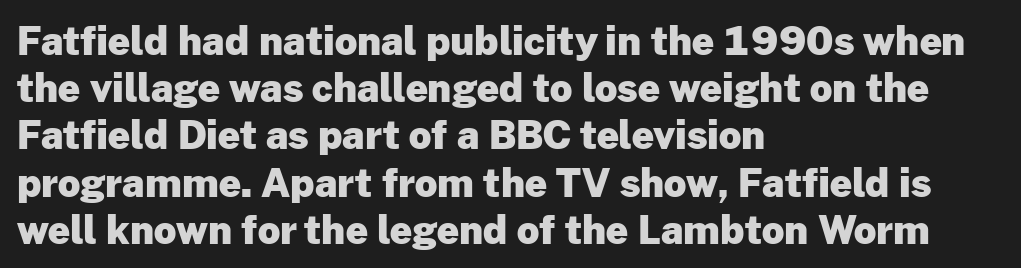
Set as a true bold cut, around the 700 mark. This sample uses a sans-serif face. A classic flush-left, rag-right setting is used for this passage. These lines are rendered in a variable-pitch font. Bare-footed words on every line.
